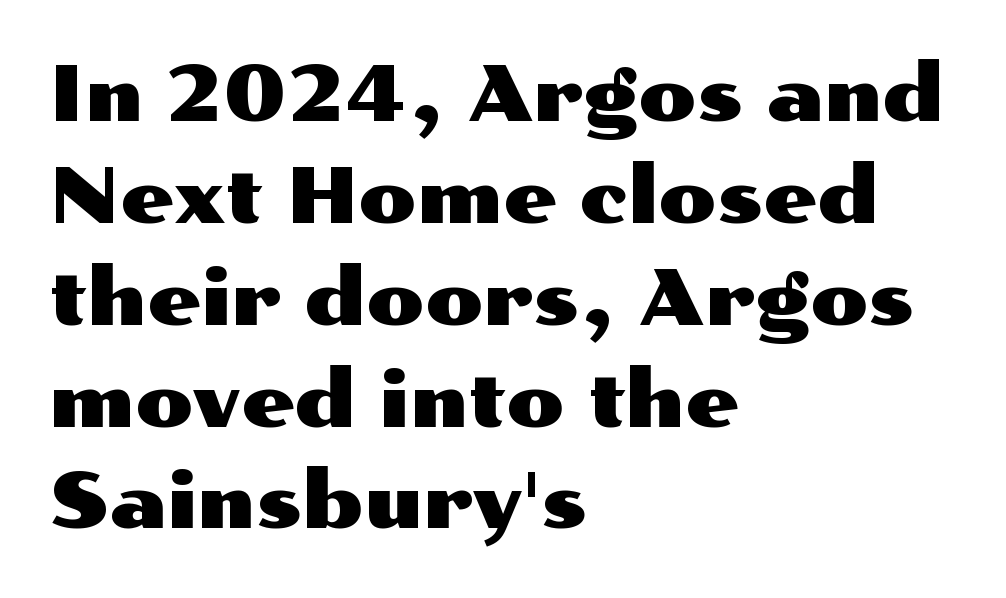
Q: Is the text italic (slanted)? A: No, it is upright.
Q: Is the typeface a serif or a sans-serif typeface? A: Sans-serif.
Q: Is the text underlined? A: No.
Q: How is the paragraph aligned? A: Left-aligned.
Q: Is the spacing between letters normal or unusually wide? A: Normal.
Q: Is the spacing between lines tight, normal or loose? A: Normal.
Q: Width (condensed, normal, or wide)? A: Wide.
Q: Stroke contrast? A: Medium.
Q: x-height? A: Medium.
Q: Monospaced? A: No.
